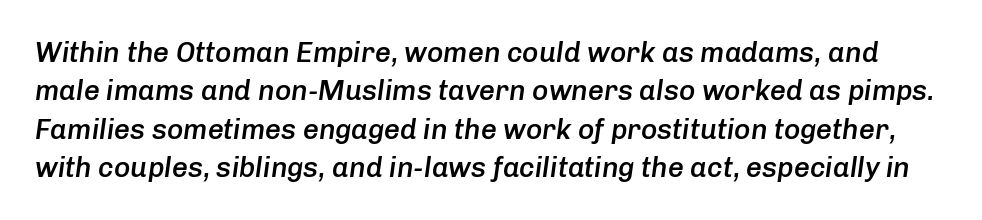
Nobody drew a line under any word here. The line texture is even and compact thanks to regular tracking. Horizontal bands of white between lines are of average thickness. Do the characters align in a grid? No, the font is proportional. A fair bit of extra ink — the face is semibold, not bold. Slant detected: the letters are inclined.
